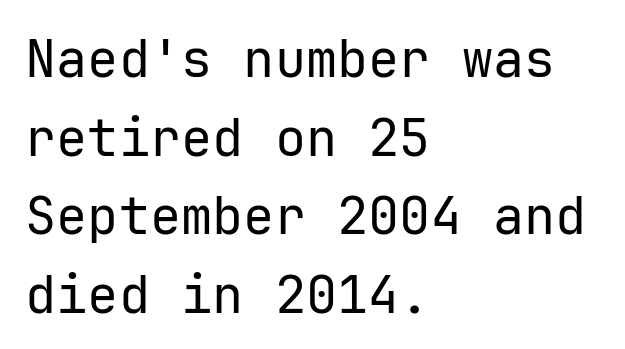
The image shows 52 px regular-weight sans-serif type, upright, monospaced; set left-aligned, normal line spacing (1.51x), normal letter spacing, not underlined; low stroke contrast and a medium x-height.
